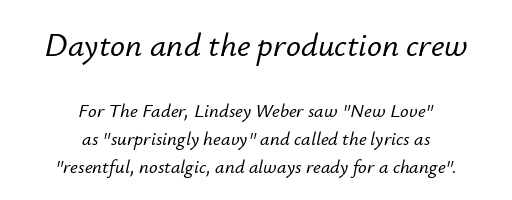
Q: Is the text italic (slanted)? A: Yes, it leans right by about 12 degrees.
Q: Is the text underlined? A: No.
Q: How is the paragraph aligned? A: Centered.
Q: Is the spacing between letters normal or unusually wide? A: Normal.
Q: Is the spacing between lines tight, normal or loose? A: Normal.
Q: Which block of text is set in a larger size, the first (top) or the second (bottom)? A: The first (top) one.
Q: Width (condensed, normal, or wide)? A: Normal.
Q: Stroke contrast? A: Low.
Q: x-height? A: Small.
Q: Monospaced? A: No.
